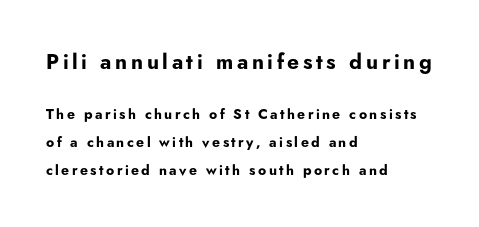
The passage shown stacks its lines with a broad gap. The rendering uses a bold face; every stroke is thick and dark. Scale decreases going downward across the two blocks. Every character sits straight up, as roman type does.
